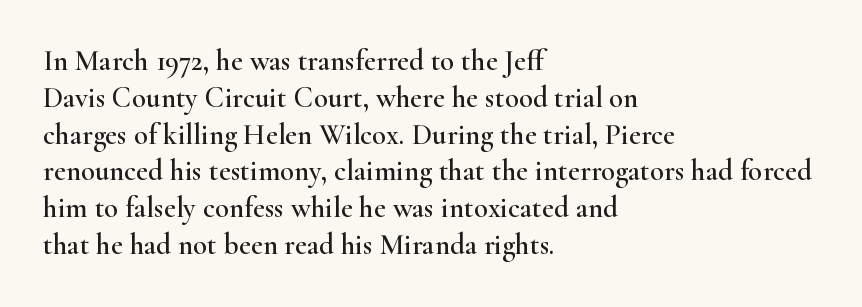
This is the regular roman posture of the typeface. Descenders hang freely into open space. The typesetter chose a ragged-right arrangement here. Glyph-to-glyph distance matches everyday printed text.
